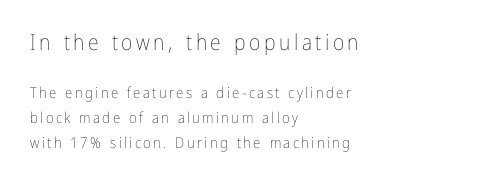
The image shows 22 px text type, upright; set left-aligned, normal line spacing (1.69x), not underlined; the first (top) block is 1.47x larger.
